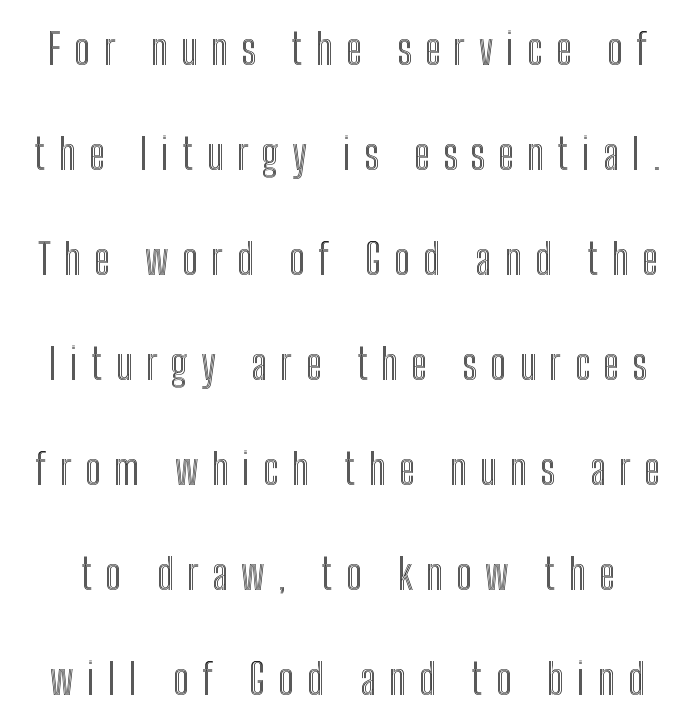
{"italic": "no", "width": "condensed", "x_height": "medium", "monospaced": "no", "underline": "no", "line_spacing": "loose", "line_spacing_ratio": 2.44, "letter_spacing": "wide", "letter_spacing_em": 0.31, "glyph_px": 43}
